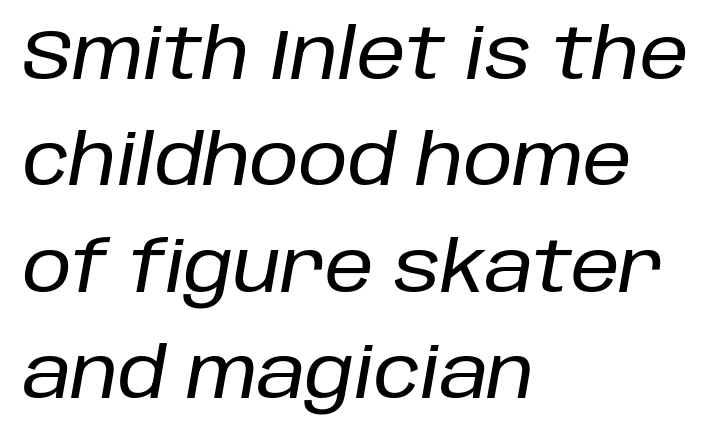
{"italic": "yes", "lean": "right", "slant_degrees": 10, "width": "normal", "stroke_contrast": "low", "x_height": "large", "monospaced": "no", "underline": "no", "align": "left", "line_spacing": "normal", "line_spacing_ratio": 1.52, "letter_spacing": "normal", "letter_spacing_em": 0.0, "glyph_px": 70}
